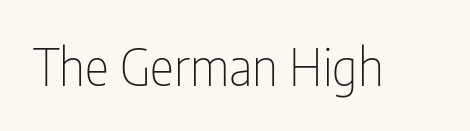
The image shows 51 px thin, condensed sans-serif type, upright; set normal letter spacing, not underlined; low stroke contrast and a medium x-height.
